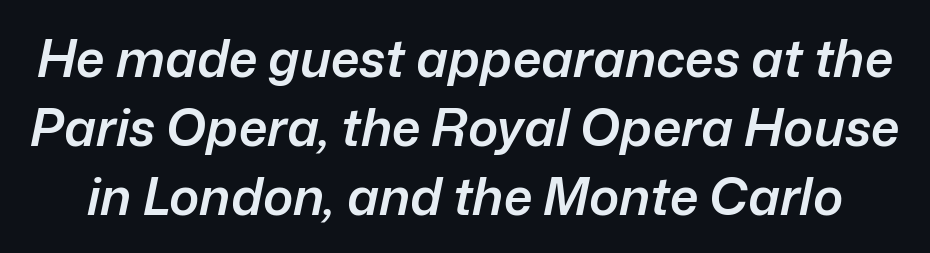
Check the space under the baseline: it is left empty. Regular leading. Note the varied advance widths — an 'i' is clearly narrower than an 'm'. Each glyph is drawn with semibold strokes, heavier than normal yet not fully bold.
